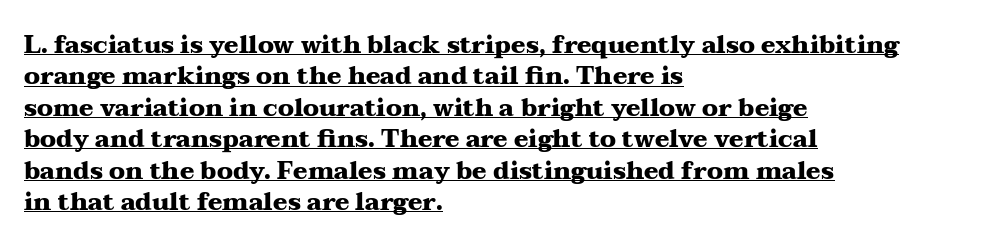
Every letter is thick-stroked: bold, no question. The rag falls on the right side of this text block. Standard letterfit; no display-style spreading of the glyphs. Emphasis is given by a line drawn under the lettering.
